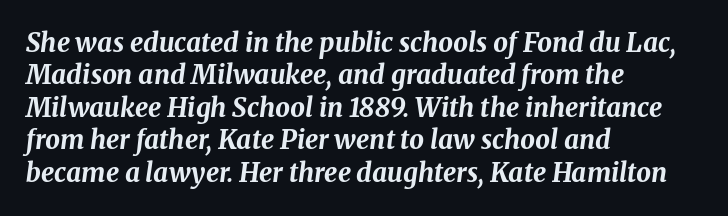
Nobody drew a line under any word here. Weight check: bold — yes, fully. The space between consecutive lines is moderate. Honestly, the letter spacing is just normal — you wouldn't notice it.
